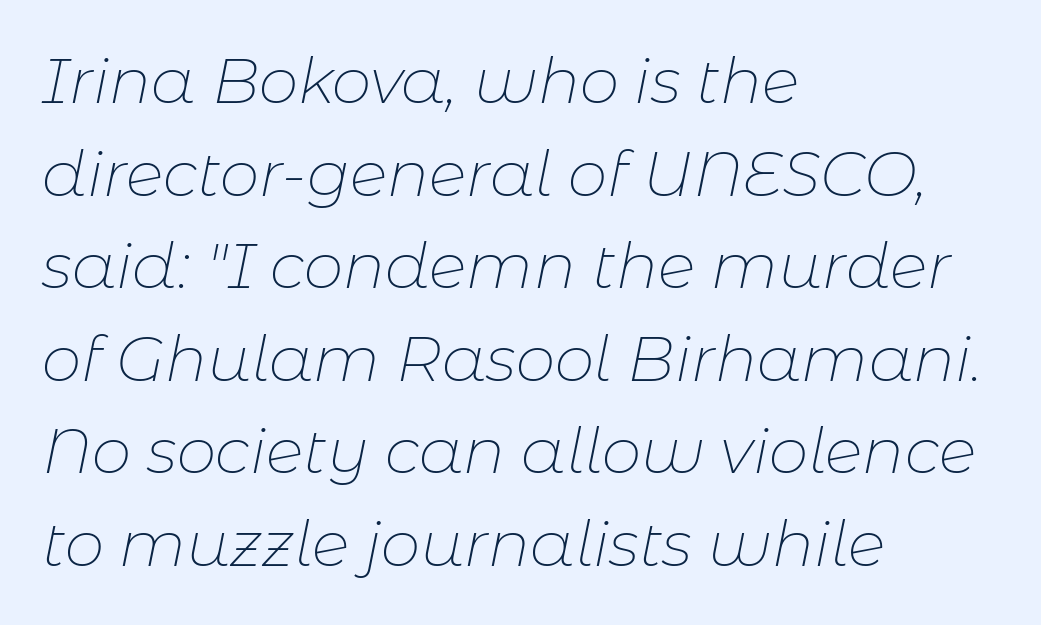
Weight: in the light-to-regular range. Any mark beneath the type? The region is blank. Standard letterfit; no display-style spreading of the glyphs. In terms of posture, this sample is oblique. Line spacing here is normal. Leftover space on each line is placed entirely after the last word.
